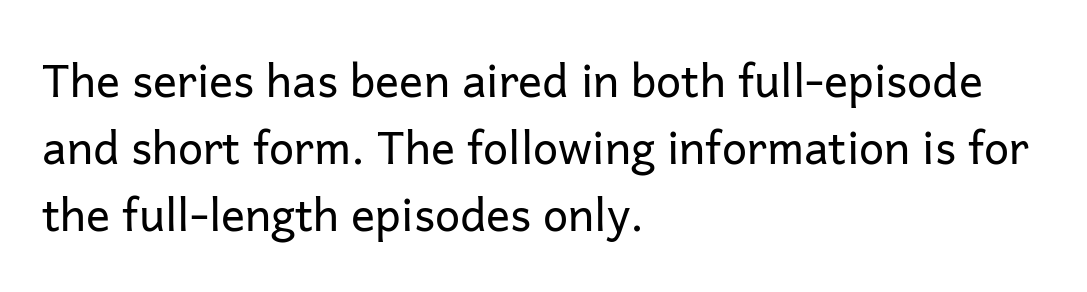
{"serif": "no", "italic": "no", "bold": "no", "weight": "regular", "width": "normal", "stroke_contrast": "low", "x_height": "medium", "monospaced": "no", "underline": "no", "align": "left", "line_spacing": "normal", "line_spacing_ratio": 1.49, "letter_spacing": "normal", "letter_spacing_em": 0.0, "glyph_px": 45}
